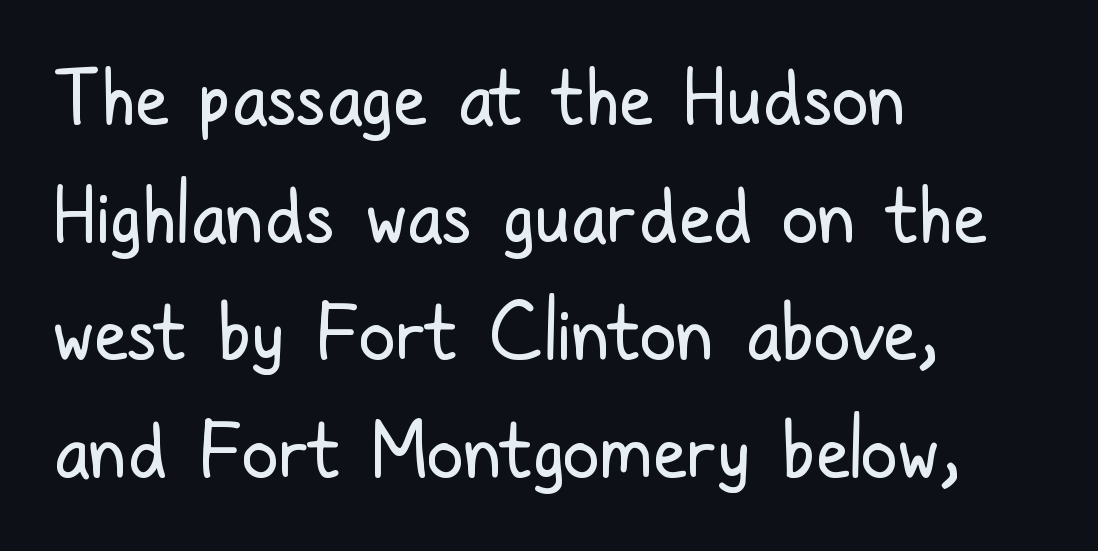
The image shows 75 px regular-weight, condensed sans-serif type, upright; set left-aligned, normal line spacing (1.57x), normal letter spacing, not underlined; low stroke contrast and a medium x-height.
